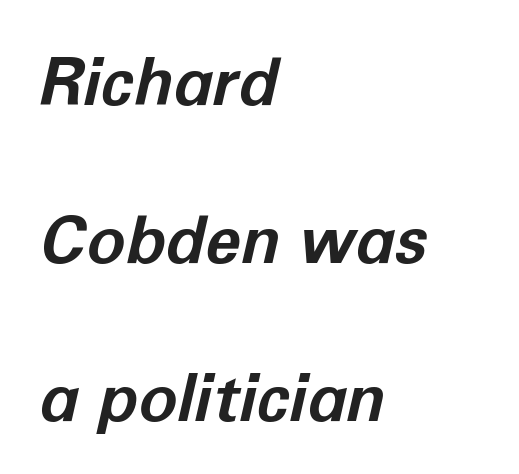
The image shows 65 px bold type, italic (leaning right); set left-aligned, loose line spacing (2.43x), normal letter spacing, not underlined; low stroke contrast and a medium x-height.
